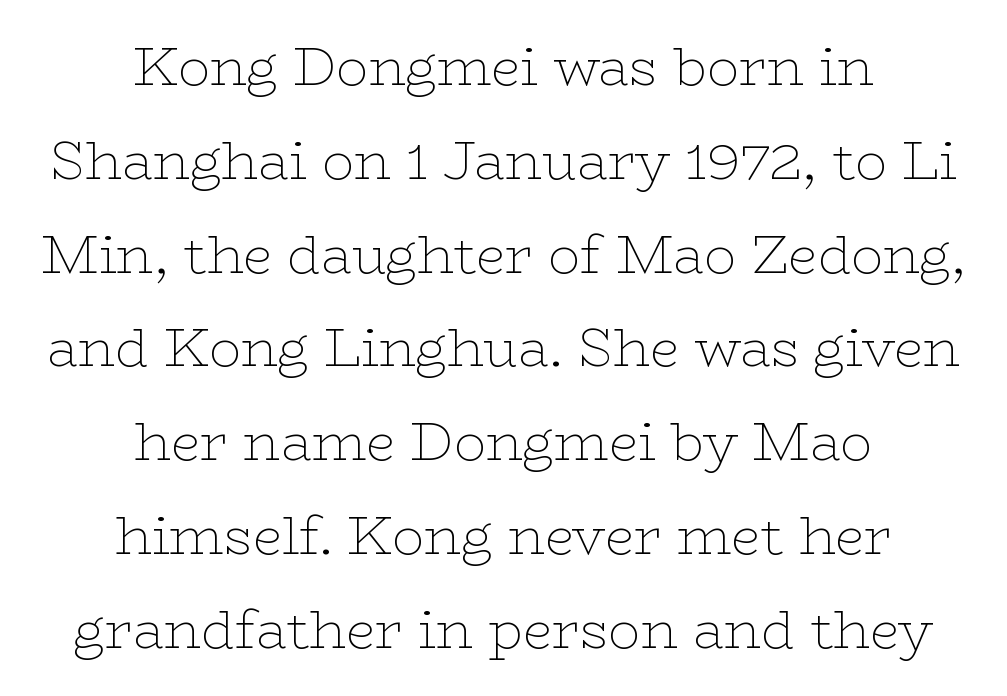
{"serif": "yes", "italic": "no", "bold": "no", "weight": "thin", "width": "wide", "stroke_contrast": "low", "x_height": "medium", "monospaced": "no", "underline": "no", "align": "center", "line_spacing_ratio": 1.77, "letter_spacing": "normal", "letter_spacing_em": 0.0, "glyph_px": 53}
